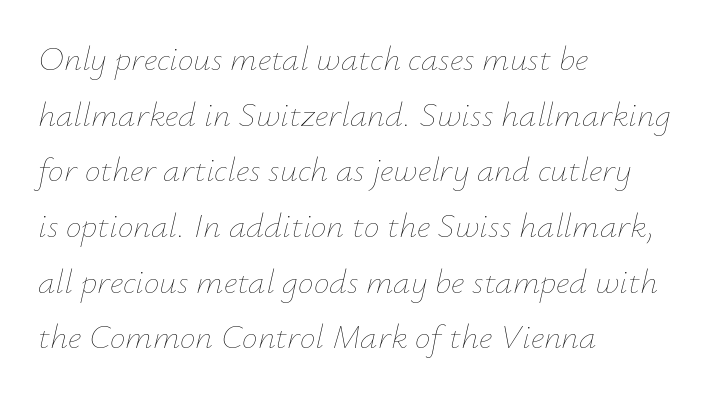
Q: Is the text bold? A: No.
Q: Is the text italic (slanted)? A: Yes, it leans right by about 12 degrees.
Q: Is the text underlined? A: No.
Q: How is the paragraph aligned? A: Left-aligned.
Q: Is the spacing between letters normal or unusually wide? A: Normal.
Q: Is the spacing between lines tight, normal or loose? A: Normal.
Q: Width (condensed, normal, or wide)? A: Normal.
Q: Stroke contrast? A: Low.
Q: x-height? A: Small.
Q: Monospaced? A: No.
